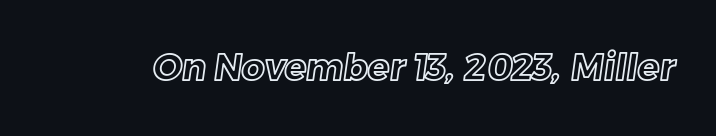
The image shows 36 px text type; set normal letter spacing, not underlined; a medium x-height.
